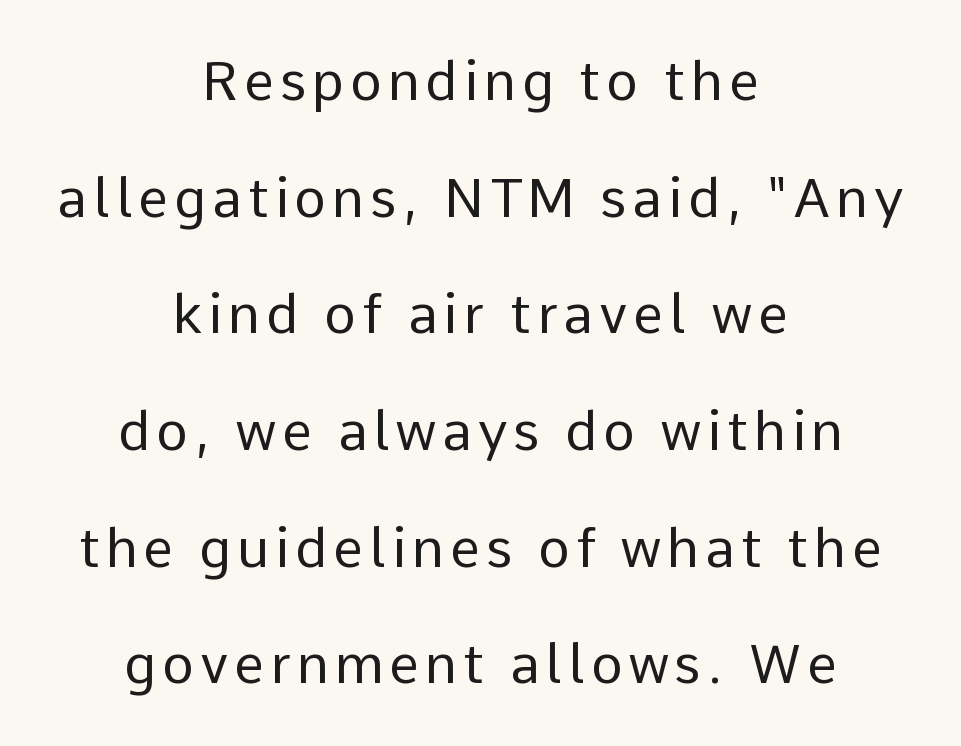
The image shows 54 px regular-weight sans-serif type, upright; set centered, loose line spacing (2.16x), not underlined; low stroke contrast and a medium x-height.
